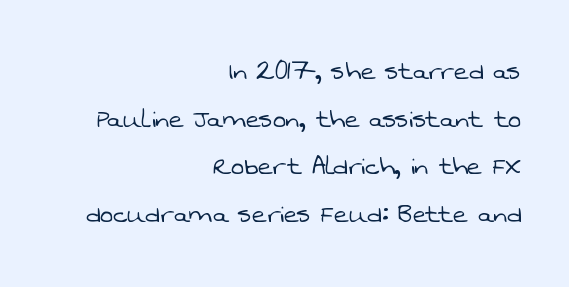
Q: Is the text bold? A: No.
Q: Is the typeface a serif or a sans-serif typeface? A: Sans-serif.
Q: Is the text underlined? A: No.
Q: How is the paragraph aligned? A: Right-aligned.
Q: Is the spacing between letters normal or unusually wide? A: Normal.
Q: Is the spacing between lines tight, normal or loose? A: Normal.
Q: Width (condensed, normal, or wide)? A: Normal.
Q: Stroke contrast? A: Low.
Q: x-height? A: Medium.
Q: Monospaced? A: No.
